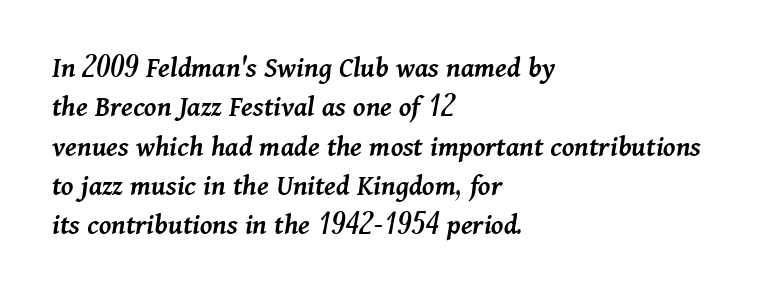
The text carries the slant typical of an italic or oblique font. The paragraph has a hard left edge and a soft right edge. Letter spacing: default. Firm but not heavy-handed strokes: this text is semibold. A bare baseline throughout the passage.
